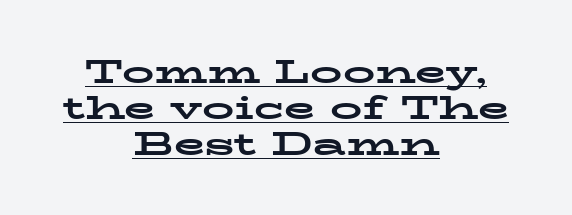
{"serif": "yes", "italic": "no", "bold": "yes", "weight": "bold", "width": "wide", "stroke_contrast": "low", "x_height": "medium", "monospaced": "no", "underline": "yes", "align": "center", "line_spacing": "tight", "line_spacing_ratio": 1.12, "letter_spacing": "normal", "letter_spacing_em": 0.0, "glyph_px": 32}
